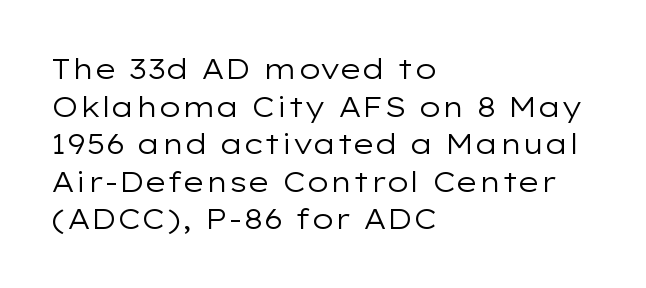
{"serif": "no", "italic": "no", "bold": "no", "weight": "regular", "width": "wide", "stroke_contrast": "low", "x_height": "medium", "monospaced": "no", "underline": "no", "align": "left", "line_spacing": "normal", "line_spacing_ratio": 1.34, "letter_spacing": "normal", "letter_spacing_em": 0.0, "glyph_px": 28}
